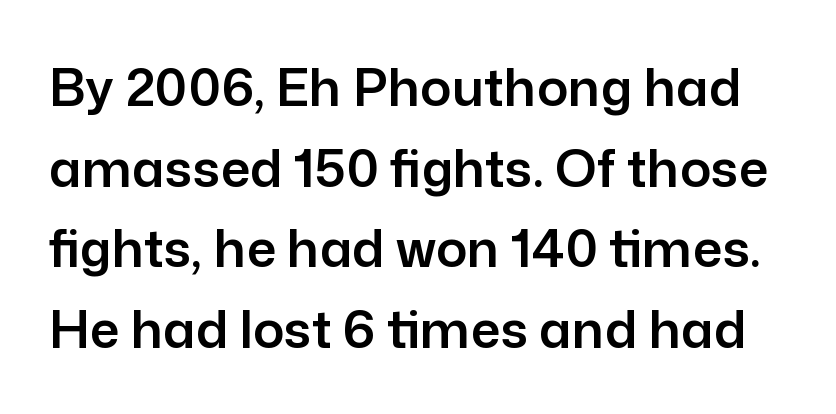
The letterforms sit shoulder to shoulder at normal distance. This is roman type, the default non-slanted kind. Does the leading feel generous? No, just average. Plain, unruled lines of type. The passage shown is typeset with a sans-serif family. These lines are rendered in a variable-pitch font.
